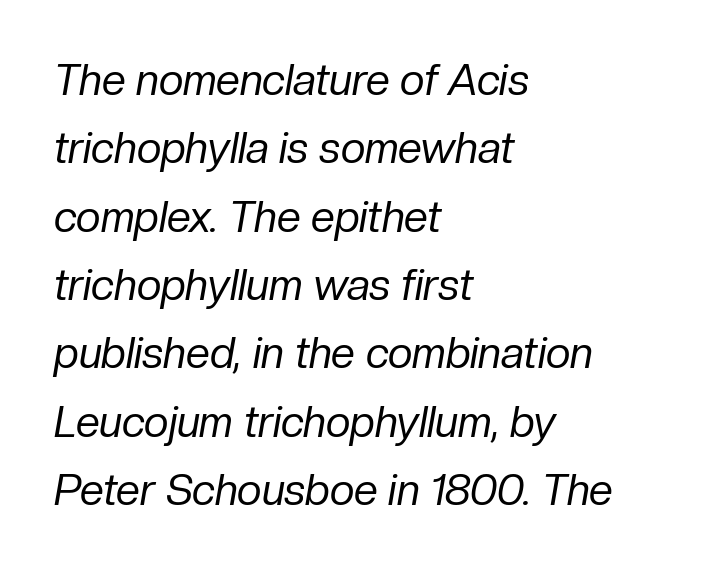
Q: Is the text bold? A: No.
Q: Is the text italic (slanted)? A: Yes, it leans right by about 10 degrees.
Q: Is the text underlined? A: No.
Q: How is the paragraph aligned? A: Left-aligned.
Q: Is the spacing between letters normal or unusually wide? A: Normal.
Q: Is the spacing between lines tight, normal or loose? A: Normal.
Q: Width (condensed, normal, or wide)? A: Normal.
Q: Stroke contrast? A: Low.
Q: x-height? A: Medium.
Q: Monospaced? A: No.
